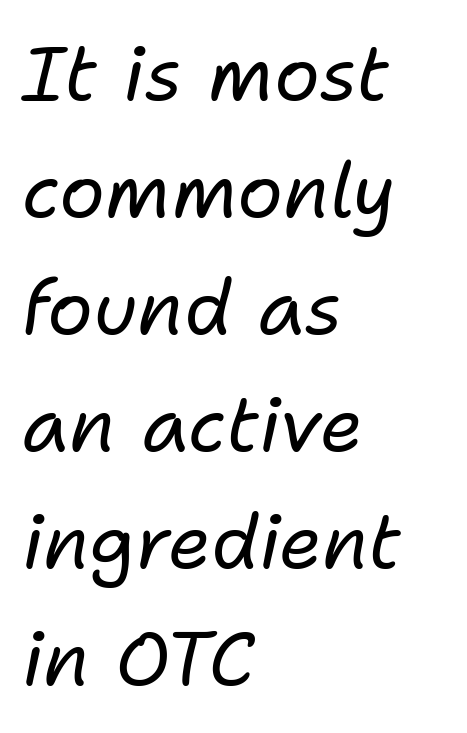
{"italic": "yes", "lean": "right", "slant_degrees": 11, "bold": "no", "weight": "regular", "width": "normal", "stroke_contrast": "low", "x_height": "medium", "monospaced": "no", "underline": "no", "align": "left", "line_spacing": "normal", "line_spacing_ratio": 1.54, "letter_spacing": "normal", "letter_spacing_em": 0.0, "glyph_px": 76}
